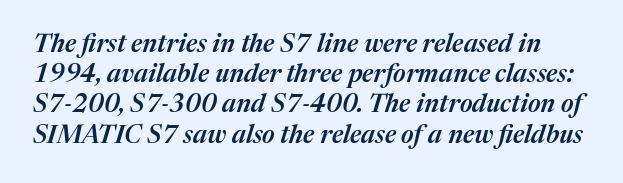
The rendering applies a slant to the glyphs. The horizontal fit of the characters is conventional and even. Nobody drew a line under any word here. The passage shown is semibold, sitting just below true bold.
